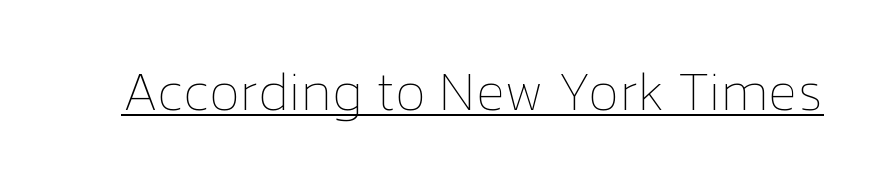
The image shows 54 px thin type, upright; set normal letter spacing, underlined; low stroke contrast and a medium x-height.
